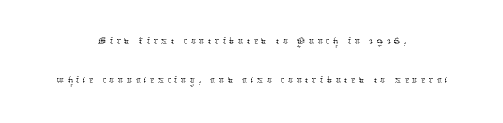
Q: Is the text bold? A: No.
Q: Is the text italic (slanted)? A: No, it is upright.
Q: Is the text underlined? A: No.
Q: How is the paragraph aligned? A: Centered.
Q: Is the spacing between lines tight, normal or loose? A: Normal.
